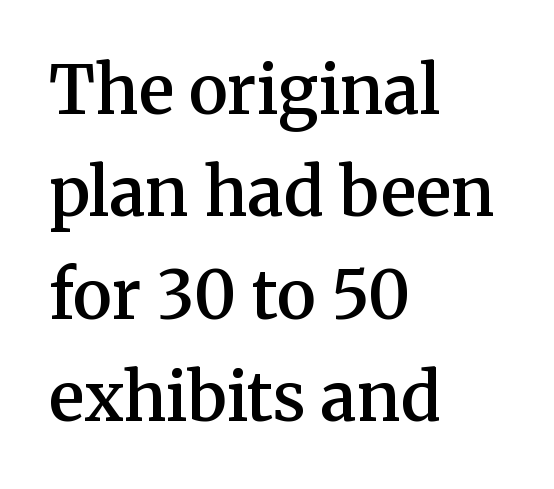
The image shows 66 px semibold serif type, upright; set left-aligned, normal line spacing (1.55x), normal letter spacing, not underlined; medium stroke contrast and a medium x-height.
